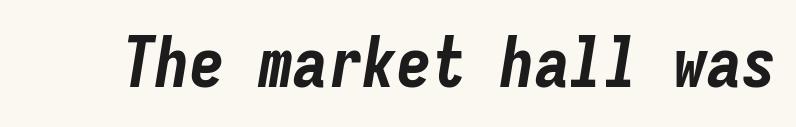
The image shows 69 px bold, condensed type, italic (leaning right), monospaced; set normal letter spacing, not underlined; low stroke contrast and a medium x-height.
